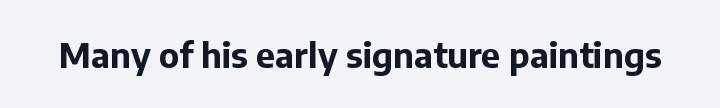
{"serif": "no", "italic": "no", "bold": "yes", "weight": "bold", "width": "normal", "stroke_contrast": "low", "x_height": "medium", "monospaced": "no", "underline": "no", "letter_spacing": "normal", "letter_spacing_em": 0.0, "glyph_px": 34}
